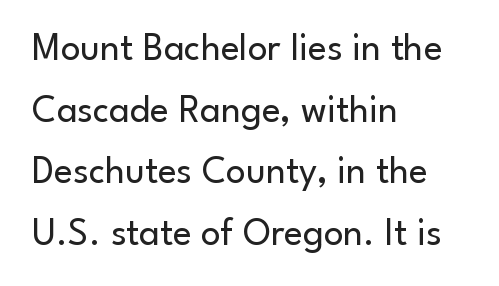
The image shows 39 px regular-weight sans-serif type, upright; set left-aligned, normal line spacing (1.58x), normal letter spacing, not underlined; low stroke contrast and a small x-height.
